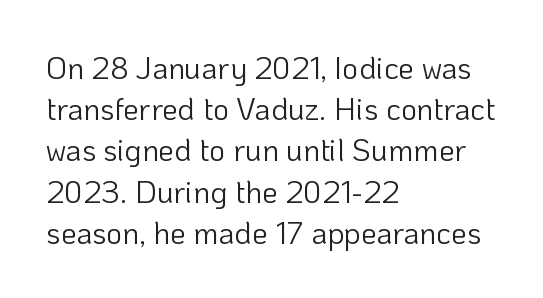
{"serif": "no", "italic": "no", "bold": "no", "weight": "light", "width": "normal", "stroke_contrast": "low", "x_height": "medium", "monospaced": "no", "underline": "no", "align": "left", "line_spacing": "normal", "line_spacing_ratio": 1.33, "letter_spacing": "normal", "letter_spacing_em": 0.0, "glyph_px": 31}
